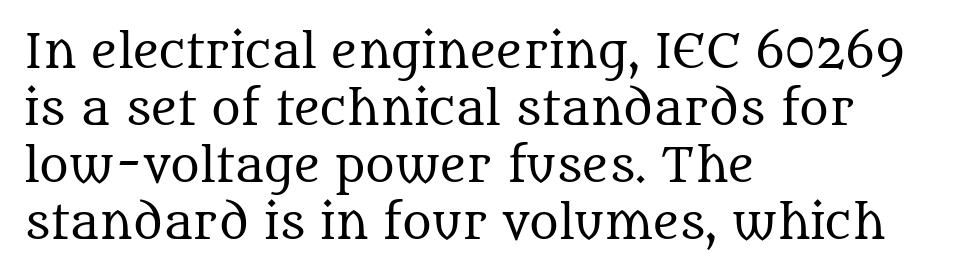
The image shows 45 px regular-weight serif type, upright; set left-aligned, normal line spacing (1.27x), normal letter spacing, not underlined; medium stroke contrast and a large x-height.
